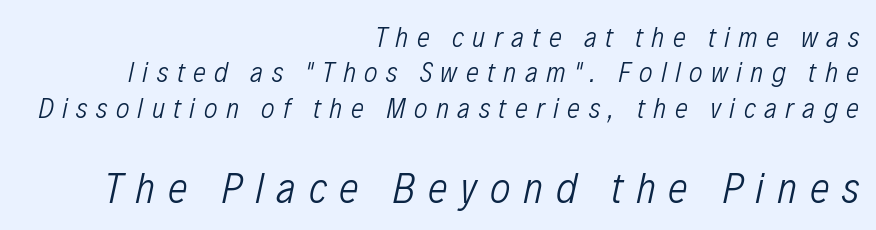
The paragraph has a hard right edge and a soft left edge. This is oblique type, the kind used for emphasis or titles. The rendering uses natural spacing where letterforms have individual widths. These two chunks differ in scale, with the bottom chunk taking the larger measure. Glyph-to-glyph distance is far greater than everyday printed text. Unbolded letterforms with no extra heft.
